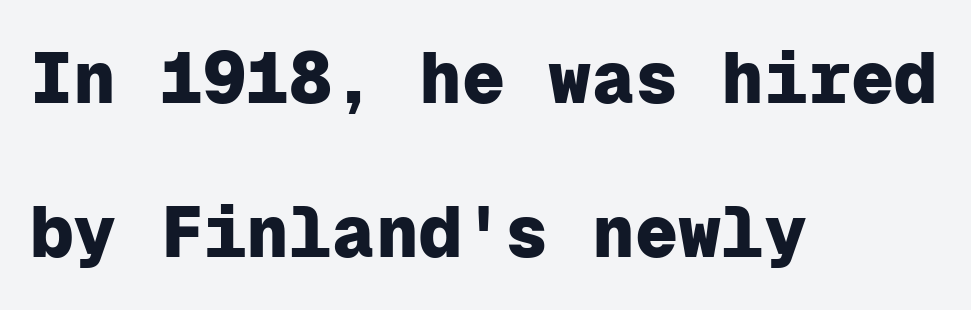
Q: Is the text bold? A: Yes.
Q: Is the text italic (slanted)? A: No, it is upright.
Q: Is the typeface a serif or a sans-serif typeface? A: Sans-serif.
Q: Is the text underlined? A: No.
Q: How is the paragraph aligned? A: Left-aligned.
Q: Is the spacing between letters normal or unusually wide? A: Normal.
Q: Is the spacing between lines tight, normal or loose? A: Loose.
Q: Width (condensed, normal, or wide)? A: Normal.
Q: Stroke contrast? A: Low.
Q: x-height? A: Medium.
Q: Monospaced? A: Yes.
